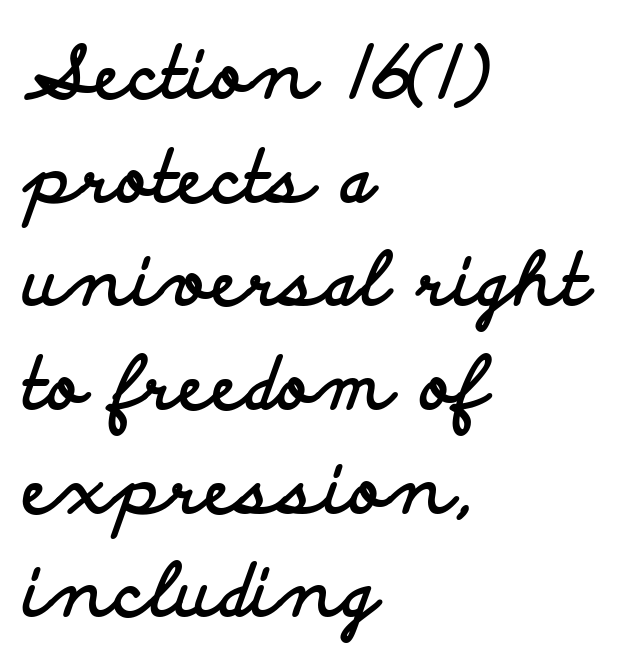
The image shows 72 px bold, wide sans-serif type; set left-aligned, normal line spacing (1.44x), normal letter spacing, not underlined; low stroke contrast and a small x-height.
